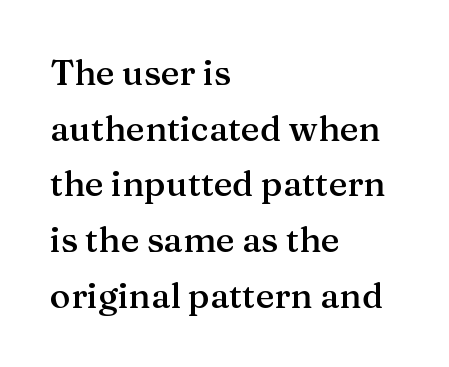
{"serif": "yes", "italic": "no", "bold": "semi", "weight": "semibold", "width": "normal", "stroke_contrast": "medium", "x_height": "medium", "monospaced": "no", "underline": "no", "align": "left", "line_spacing": "normal", "line_spacing_ratio": 1.59, "letter_spacing": "normal", "letter_spacing_em": 0.0, "glyph_px": 35}
